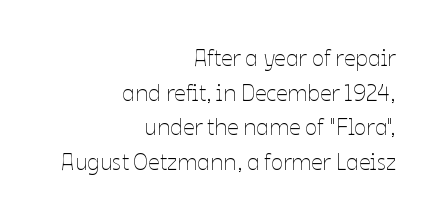
Q: Is the text bold? A: No.
Q: Is the text italic (slanted)? A: No, it is upright.
Q: Is the text underlined? A: No.
Q: How is the paragraph aligned? A: Right-aligned.
Q: Is the spacing between letters normal or unusually wide? A: Normal.
Q: Is the spacing between lines tight, normal or loose? A: Normal.
